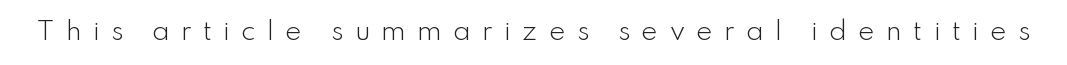
Q: Is the text bold? A: No.
Q: Is the text italic (slanted)? A: No, it is upright.
Q: Is the text underlined? A: No.
Q: Is the spacing between letters normal or unusually wide? A: Unusually wide.
